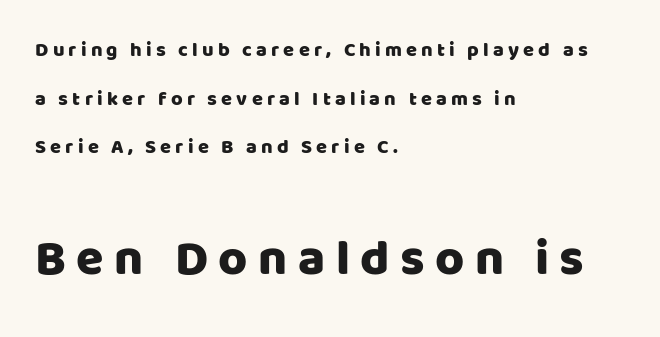
Q: Is the text italic (slanted)? A: No, it is upright.
Q: Is the typeface a serif or a sans-serif typeface? A: Sans-serif.
Q: Is the text underlined? A: No.
Q: How is the paragraph aligned? A: Left-aligned.
Q: Is the spacing between letters normal or unusually wide? A: Unusually wide.
Q: Is the spacing between lines tight, normal or loose? A: Loose.
Q: Which block of text is set in a larger size, the first (top) or the second (bottom)? A: The second (bottom) one.
Q: Width (condensed, normal, or wide)? A: Normal.
Q: Stroke contrast? A: Low.
Q: x-height? A: Large.
Q: Monospaced? A: No.
